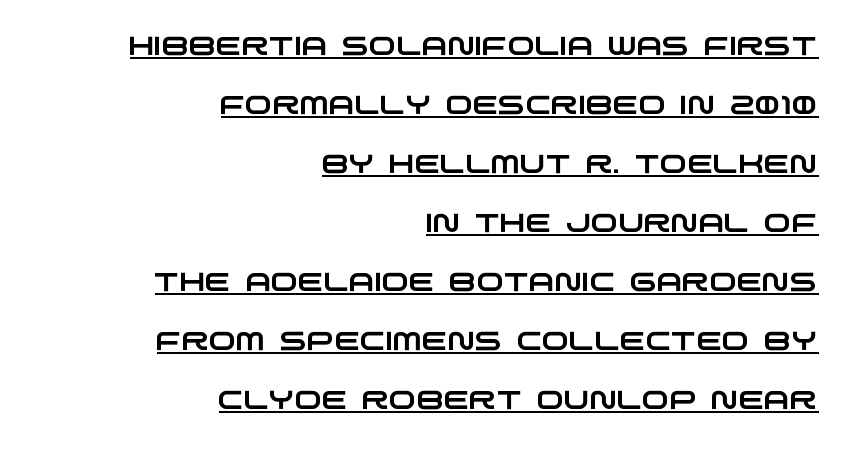
Q: Is the text underlined? A: Yes.
Q: How is the paragraph aligned? A: Right-aligned.
Q: Is the spacing between letters normal or unusually wide? A: Normal.
Q: Is the spacing between lines tight, normal or loose? A: Loose.
